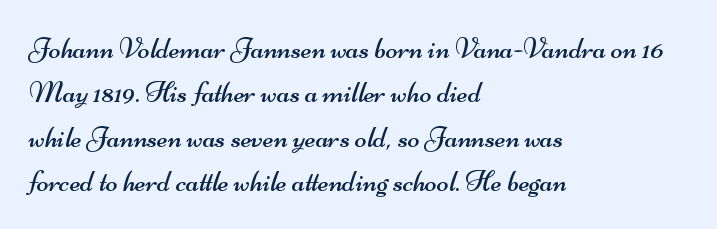
The image shows 31 px regular-weight, wide sans-serif type; set left-aligned, normal line spacing (1.43x), normal letter spacing, not underlined; medium stroke contrast and a small x-height.
